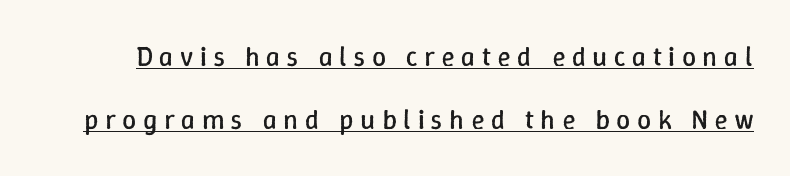
{"italic": "no", "bold": "no", "weight": "regular", "width": "normal", "stroke_contrast": "low", "x_height": "medium", "monospaced": "no", "underline": "yes", "line_spacing": "loose", "line_spacing_ratio": 2.26, "letter_spacing": "wide", "letter_spacing_em": 0.23, "glyph_px": 28}
